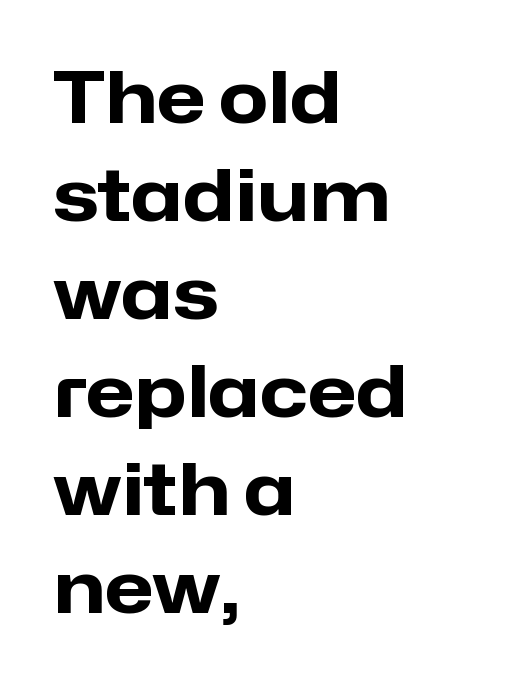
Q: Is the text bold? A: Yes.
Q: Is the text italic (slanted)? A: No, it is upright.
Q: Is the typeface a serif or a sans-serif typeface? A: Sans-serif.
Q: Is the text underlined? A: No.
Q: How is the paragraph aligned? A: Left-aligned.
Q: Is the spacing between letters normal or unusually wide? A: Normal.
Q: Is the spacing between lines tight, normal or loose? A: Normal.
Q: Width (condensed, normal, or wide)? A: Normal.
Q: Stroke contrast? A: Low.
Q: x-height? A: Medium.
Q: Monospaced? A: No.
